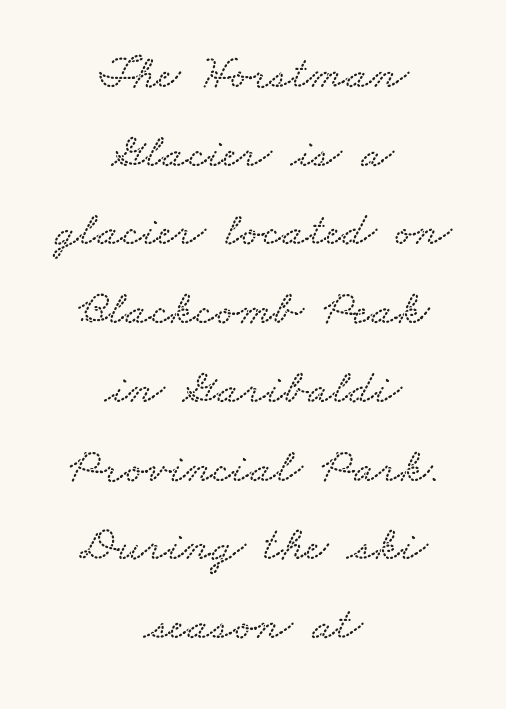
{"width": "wide", "stroke_contrast": "low", "x_height": "small", "monospaced": "no", "underline": "no", "align": "center", "line_spacing": "normal", "line_spacing_ratio": 1.64, "letter_spacing": "normal", "letter_spacing_em": 0.0, "glyph_px": 48}
